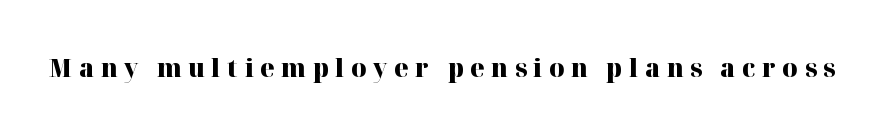
There is plenty of visible air inserted between adjacent glyphs. No word sits above an underline. The type sits square on the baseline with zero lean. The characters look thick and weighty, a clear bold.
